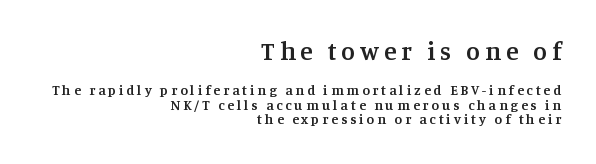
Q: Is the text bold? A: Semi-bold.
Q: Is the text italic (slanted)? A: No, it is upright.
Q: Is the text underlined? A: No.
Q: How is the paragraph aligned? A: Right-aligned.
Q: Is the spacing between letters normal or unusually wide? A: Unusually wide.
Q: Is the spacing between lines tight, normal or loose? A: Tight.
Q: Which block of text is set in a larger size, the first (top) or the second (bottom)? A: The first (top) one.
